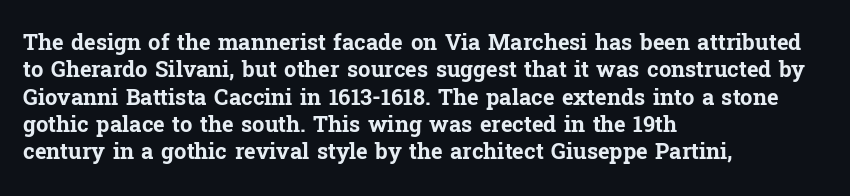
The image shows 22 px bold type, upright; set left-aligned, line spacing 1.24x, normal letter spacing, not underlined.
